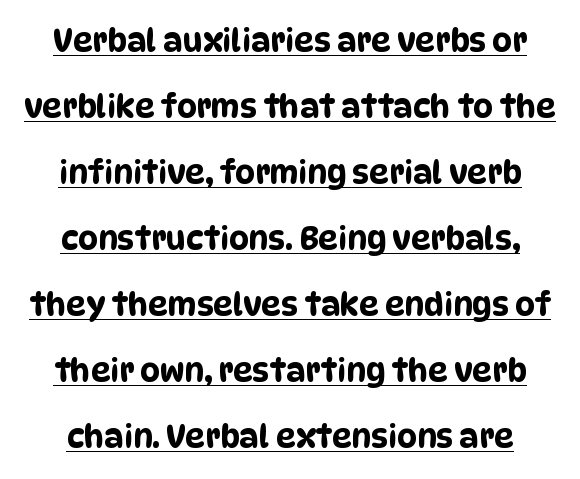
Is this a sans? Yes — the strokes have no serifs. This sample trades compactness for vertical openness between lines. The sample's only ornament is a line tracing under the words. Tracking value appears to be zero — textbook default spacing. Note the varied advance widths — an 'i' is clearly narrower than an 'm'.
